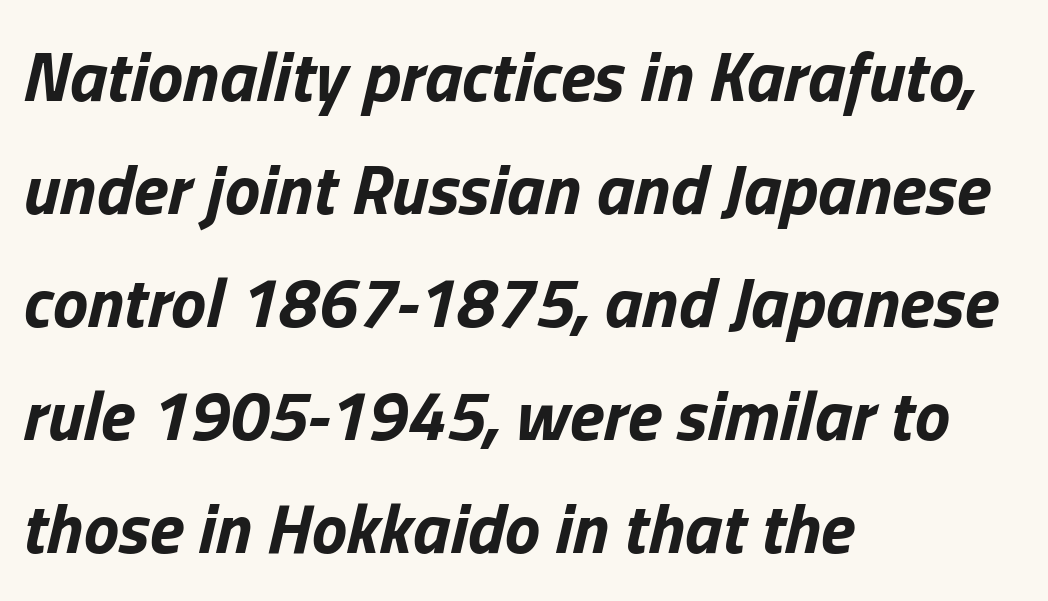
Q: Is the text bold? A: Yes.
Q: Is the text italic (slanted)? A: Yes, it leans right by about 13 degrees.
Q: Is the text underlined? A: No.
Q: How is the paragraph aligned? A: Left-aligned.
Q: Is the spacing between letters normal or unusually wide? A: Normal.
Q: Is the spacing between lines tight, normal or loose? A: Normal.
Q: Width (condensed, normal, or wide)? A: Normal.
Q: Stroke contrast? A: Low.
Q: x-height? A: Medium.
Q: Monospaced? A: No.
